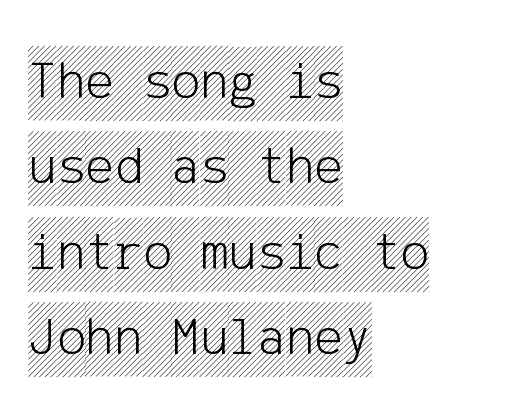
Spacing between characters is what you'd get straight out of the box. Words float on clear page, feet unadorned. Italic? Not at all — the glyphs are vertical. Leading matches the norm, producing a regular column. Line beginnings align vertically; line endings do not.
